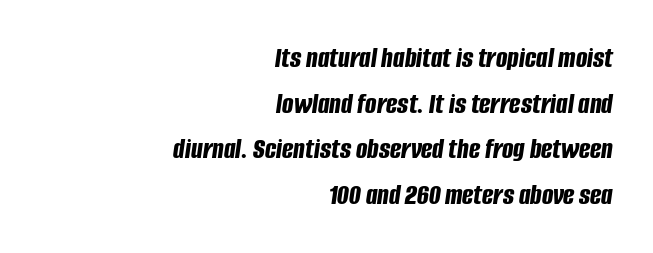
The face used here is proportionally spaced, like ordinary book or web type. The lines sit at an ordinary, default distance from one another. Tracking value appears to be zero — textbook default spacing. Notice how thick the strokes are: this is what a full bold looks like. The passage is arranged like a letterhead date or caption credit — flush right. Glance below the letters and you will spot only blank space.
